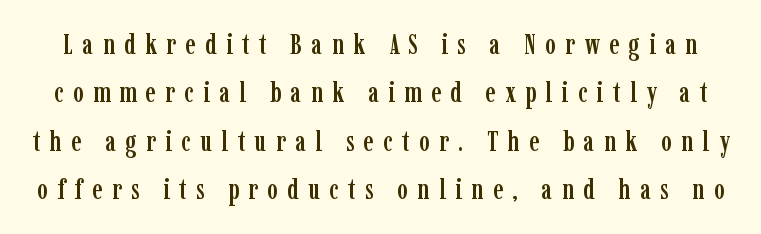
The image shows 28 px condensed serif type, upright; set line spacing 1.73x, unusually wide letter spacing (+0.34 em), not underlined; low stroke contrast and a medium x-height.
